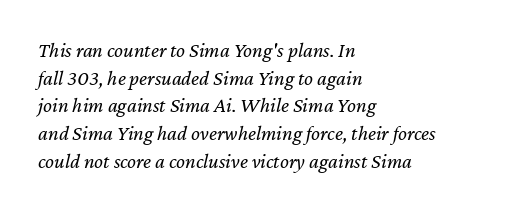
Q: Is the text bold? A: No.
Q: Is the text italic (slanted)? A: Yes, it leans right by about 12 degrees.
Q: Is the text underlined? A: No.
Q: How is the paragraph aligned? A: Left-aligned.
Q: Is the spacing between letters normal or unusually wide? A: Normal.
Q: Is the spacing between lines tight, normal or loose? A: Normal.
